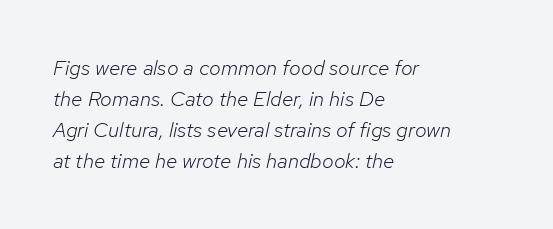
Anything drawn beneath the words? Only blank space. Leftover space on each line is placed entirely after the last word. These glyphs show unthickened strokes, regular width or finer. Quick note: interline space is typical. The horizontal fit of the characters is conventional and even. These lines were composed using italics.
